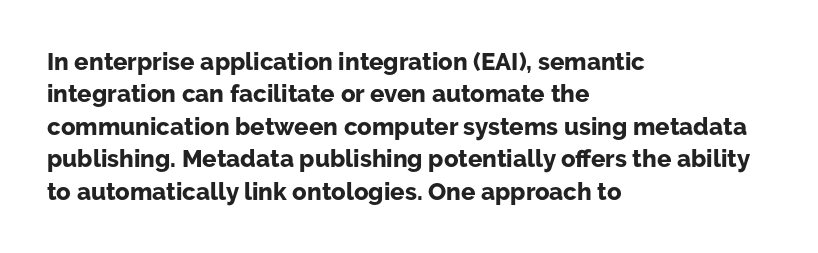
{"italic": "no", "bold": "yes", "underline": "no", "align": "left", "line_spacing": "normal", "line_spacing_ratio": 1.35, "letter_spacing": "normal", "letter_spacing_em": 0.0, "glyph_px": 24}
